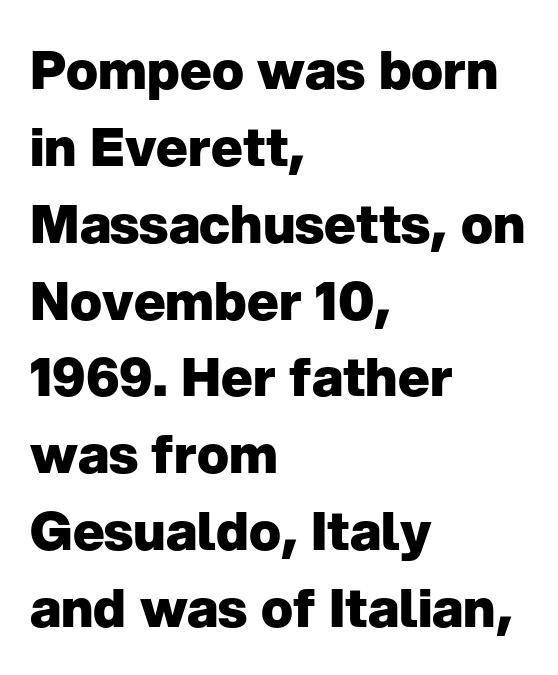
The image shows 53 px heavy sans-serif type, upright; set left-aligned, normal line spacing (1.45x), normal letter spacing, not underlined; low stroke contrast and a medium x-height.
